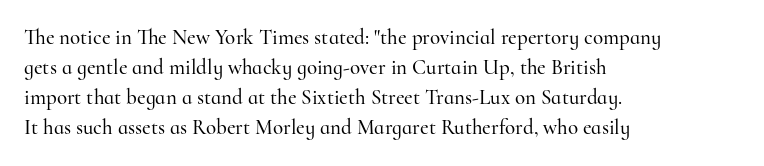
Q: Is the text italic (slanted)? A: No, it is upright.
Q: Is the text underlined? A: No.
Q: How is the paragraph aligned? A: Left-aligned.
Q: Is the spacing between letters normal or unusually wide? A: Normal.
Q: Is the spacing between lines tight, normal or loose? A: Normal.
